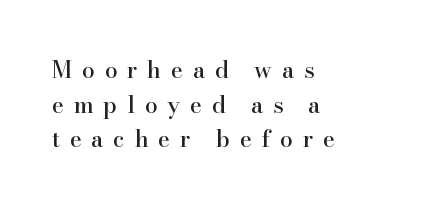
A bare baseline throughout the passage. Italic: no, the glyphs are upright roman. Between one letter and the next there's a generous, obvious gap. The ragged edge is on the right, which tells us the setting is flush left. Students, observe: this is what conventionally led text looks like.
